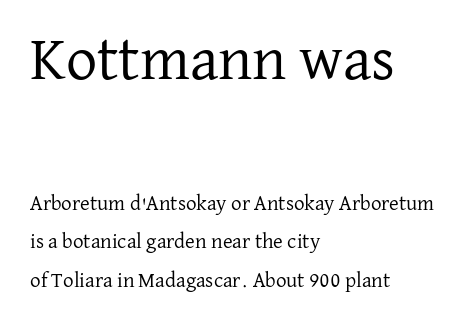
{"serif": "yes", "italic": "no", "bold": "no", "weight": "regular", "width": "normal", "stroke_contrast": "low", "x_height": "medium", "monospaced": "no", "underline": "no", "align": "left", "line_spacing_ratio": 1.83, "letter_spacing": "normal", "letter_spacing_em": 0.0, "larger_block": "first", "size_ratio": 2.95, "glyph_px": 62}
